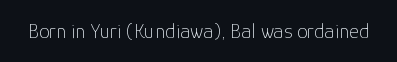
{"italic": "no", "bold": "no", "underline": "no", "letter_spacing": "normal", "letter_spacing_em": 0.0, "glyph_px": 21}
